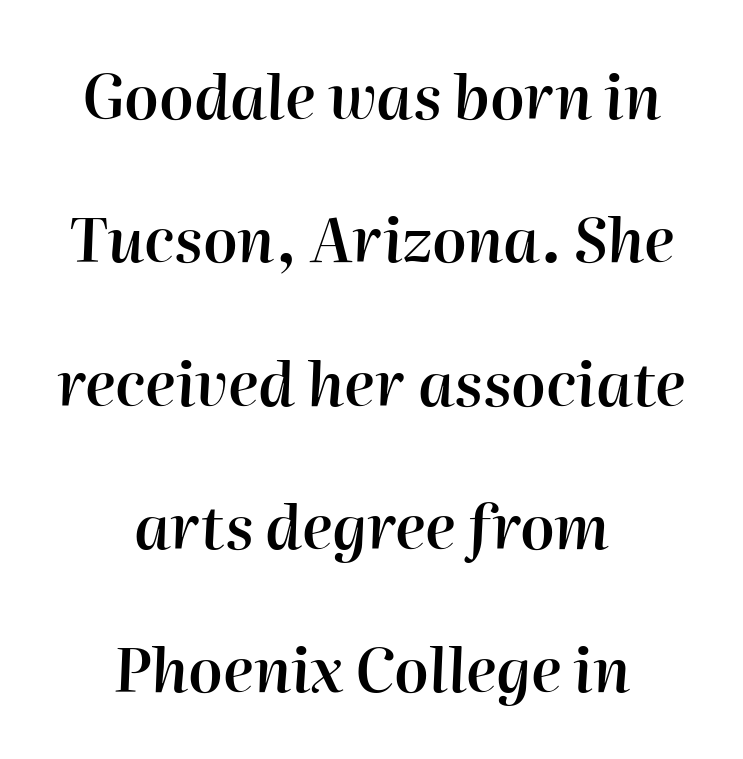
The line-height multiplier appears high, well above default. Only glyphs here, with clear space below each row. Slant detected: the letters are inclined. The face used here is proportionally spaced, like ordinary book or web type. Students, this is semibold: more ink than regular, less than bold.
